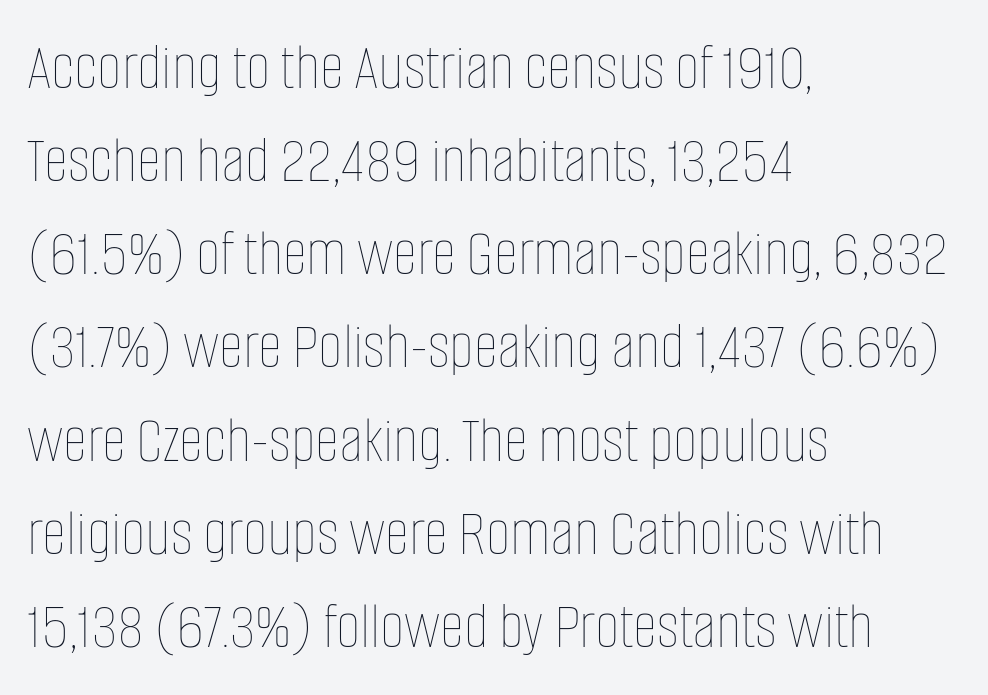
{"italic": "no", "bold": "no", "weight": "thin", "width": "condensed", "stroke_contrast": "low", "x_height": "large", "monospaced": "no", "underline": "no", "align": "left", "line_spacing": "normal", "line_spacing_ratio": 1.39, "letter_spacing": "normal", "letter_spacing_em": 0.0, "glyph_px": 67}
